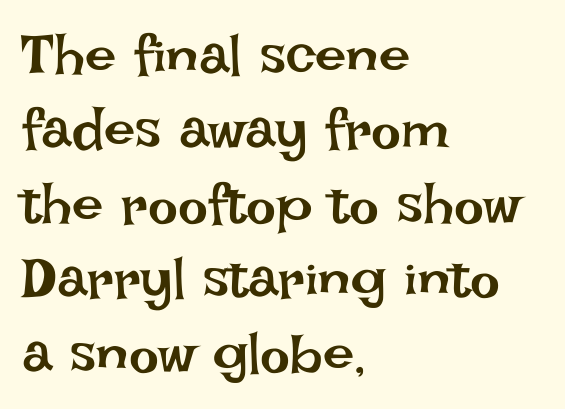
The image shows 56 px regular-weight type, upright; set left-aligned, normal line spacing (1.33x), normal letter spacing, not underlined; low stroke contrast and a large x-height.
